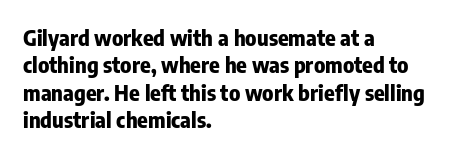
Only glyphs here, with clear space below each row. The type sits square on the baseline with zero lean. Short note: letters normally spaced. Summary of vertical rhythm: regular, with standard interline spacing. Thick stems and heavy bowls — unmistakably bold. Short and long lines alike share a common starting point at left.
